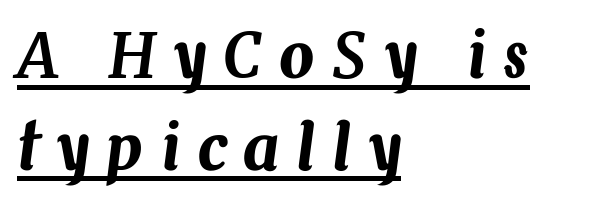
{"italic": "yes", "lean": "right", "slant_degrees": 7, "width": "normal", "stroke_contrast": "medium", "x_height": "medium", "monospaced": "no", "underline": "yes", "align": "left", "line_spacing": "normal", "line_spacing_ratio": 1.48, "letter_spacing": "wide", "letter_spacing_em": 0.28, "glyph_px": 62}
